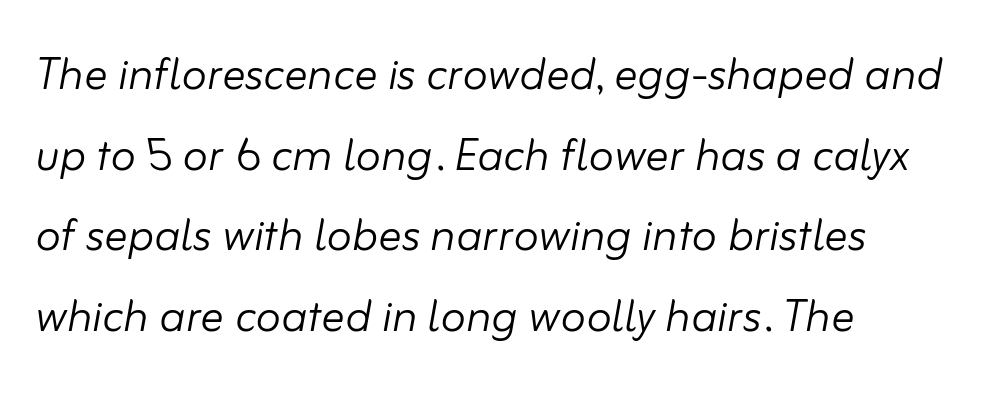
The face used here has a pronounced slope to its letters. A quiet, ordinary-to-light weight characterises the typeface. Here the glyphs are tracked normally, forming tight word shapes. Each row of text sits above clean, open space. Looks like regular typesetting: each glyph gets only the width it needs. Layout note: lines flush left.
